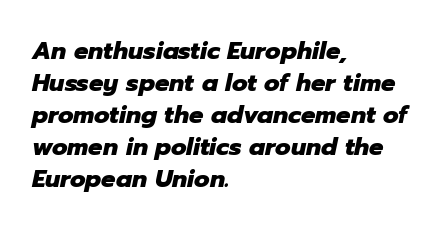
Q: Is the text bold? A: Yes.
Q: Is the text italic (slanted)? A: Yes, it leans right by about 12 degrees.
Q: Is the text underlined? A: No.
Q: How is the paragraph aligned? A: Left-aligned.
Q: Is the spacing between letters normal or unusually wide? A: Normal.
Q: Is the spacing between lines tight, normal or loose? A: Normal.
